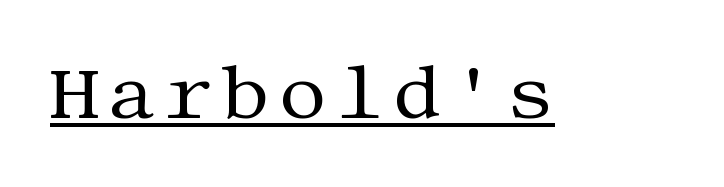
Q: Is the text bold? A: No.
Q: Is the text italic (slanted)? A: No, it is upright.
Q: Is the typeface a serif or a sans-serif typeface? A: Serif.
Q: Is the text underlined? A: Yes.
Q: Width (condensed, normal, or wide)? A: Normal.
Q: Stroke contrast? A: Medium.
Q: x-height? A: Large.
